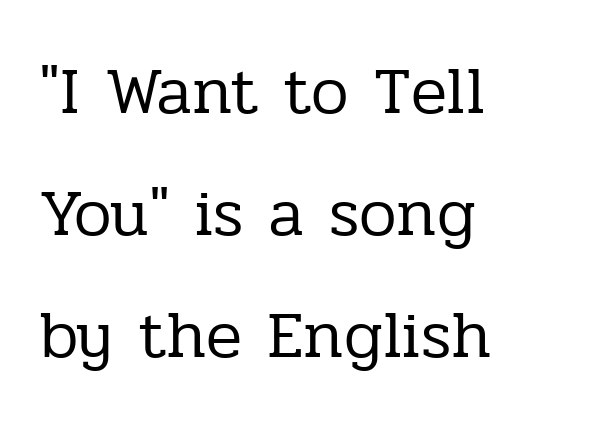
The image shows 67 px regular-weight serif type, upright; set left-aligned, line spacing 1.82x, normal letter spacing, not underlined; low stroke contrast and a medium x-height.
